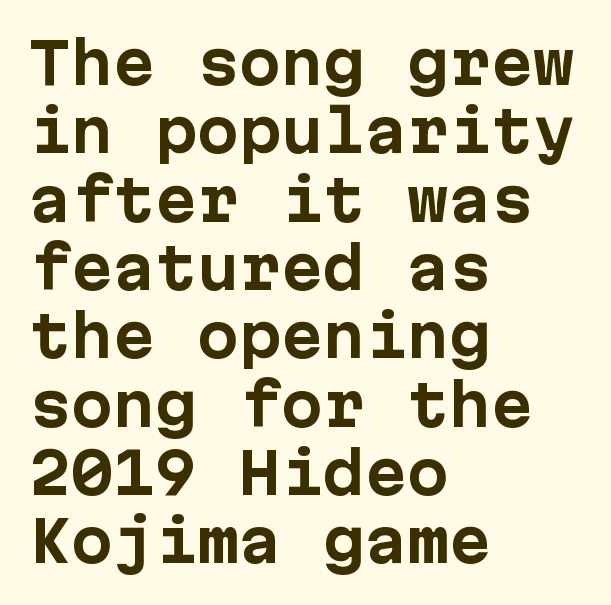
The image shows 56 px bold sans-serif type, upright, monospaced; set left-aligned, line spacing 1.22x, normal letter spacing, not underlined; low stroke contrast and a medium x-height.
